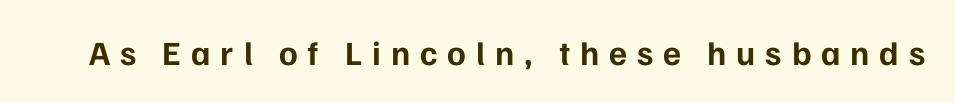
The image shows 34 px bold sans-serif type, upright; set unusually wide letter spacing (+0.29 em), not underlined; low stroke contrast and a medium x-height.
